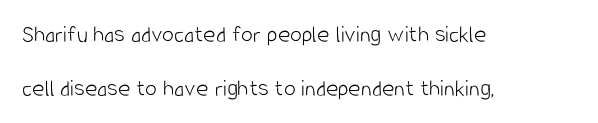
These lines stand farther apart than default settings would place them. Honestly, the letter spacing is just normal — you wouldn't notice it. Check under the words: just untouched page. These lines stack with their left ends in a neat column. Posture: straight, roman, zero tilt.
